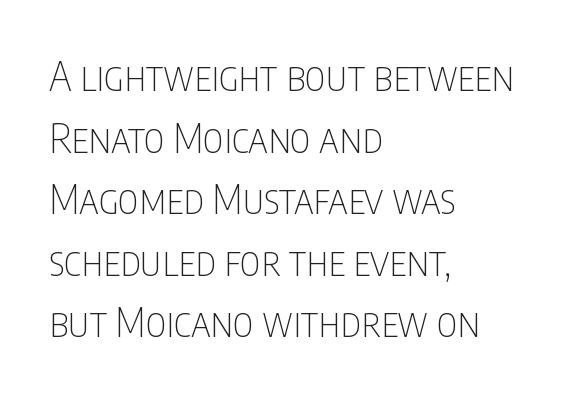
Underline: absent. Left-aligned paragraph, ragged on the right. These lines are rendered in a variable-pitch font. The lines sit at an ordinary, default distance from one another.
